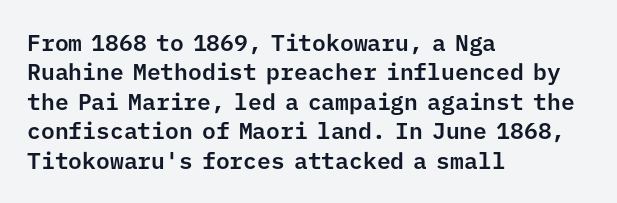
{"italic": "no", "underline": "no", "align": "left", "line_spacing": "normal", "line_spacing_ratio": 1.28, "letter_spacing": "normal", "letter_spacing_em": 0.0, "glyph_px": 23}
